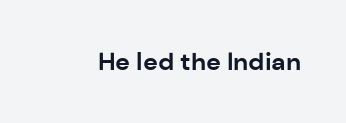
Underlining? Definitely not there. Strong, thick strokes mark this as bold type. This sample uses an upright cut, with every glyph sitting square on the baseline. A typesetter would call this zero additional tracking.
